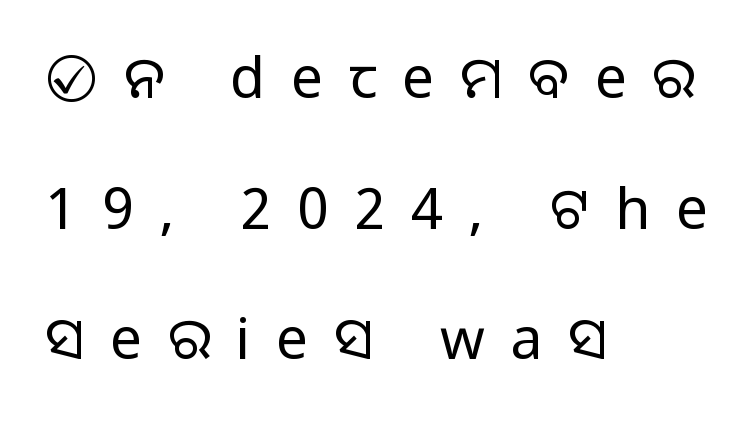
Horizontally, the lines are justified to the leading edge only. If you drew a line through each stem, it would be perfectly vertical. Spacing verdict: proportional, widths tailored to each character. Check where the strokes stop: nothing finishes them off — pure sans. The face used here is rendered with a markedly widened letterfit.
